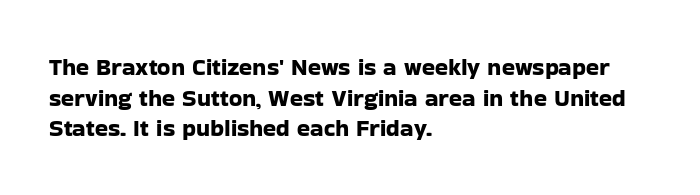
These lines stack with their left ends in a neat column. This sample uses plain, unmodified letter spacing. Rows of type keep a routine distance in the vertical direction. The glyphs are unaccompanied by any horizontal stroke below them. Vertical strokes here are truly vertical.
